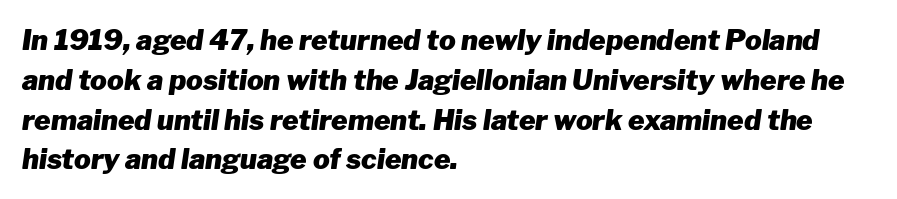
The image shows 28 px heavy type, italic (leaning right); set left-aligned, normal line spacing (1.42x), normal letter spacing, not underlined; low stroke contrast and a medium x-height.
